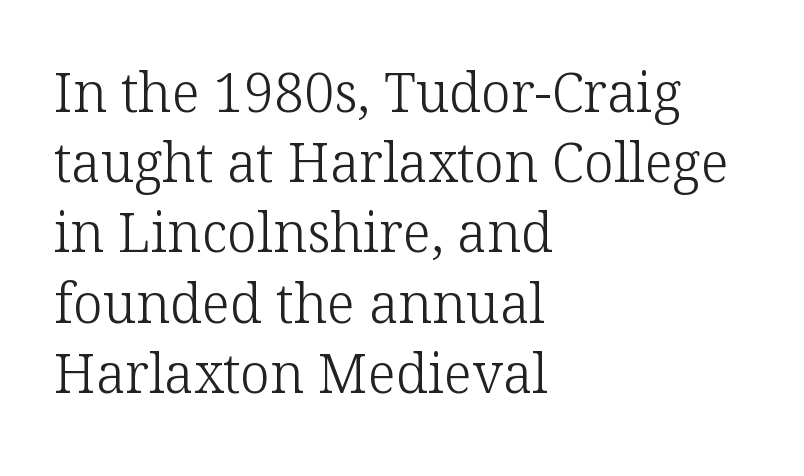
The passage shown is typed in a proportional face where columns would drift. Interline gaps are of average width in this sample. Characters follow at the spacing the type designer built in. Quick note: not italic, upright.
